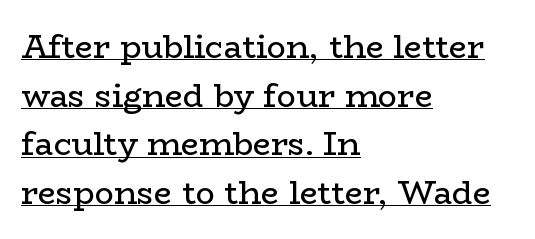
Here the designer chose a conventional face with non-uniform glyph widths. Are there feet on the stems? There are — it's a serif. Between one letter and the next there's only the usual sliver of space. The paragraph has a hard left edge and a soft right edge. A typographer would call this underscored text.
